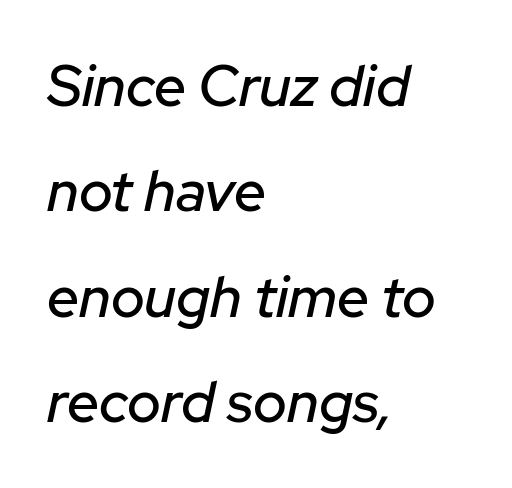
Any mark beneath the type? The region is blank. In terms of posture, this sample is oblique. Character widths vary here, with narrow letters taking less room than wide ones. Line beginnings align vertically; line endings do not.
